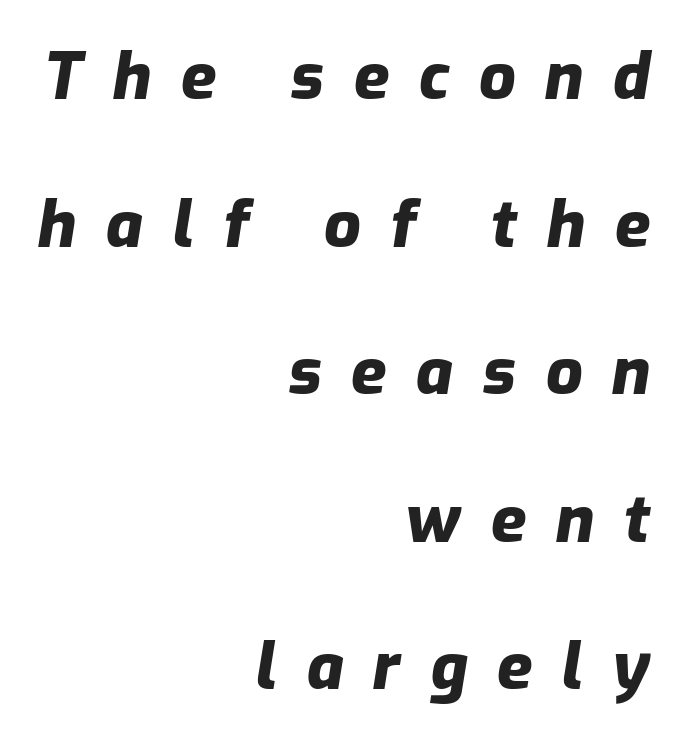
This sample uses an oblique cut, with every glyph tilted off the vertical. The rendering anchors every line to the right-hand side. You could fit nearly another row in the gap between these rows. Type without underlining. Pretty heavy lettering here — definitely bold.
